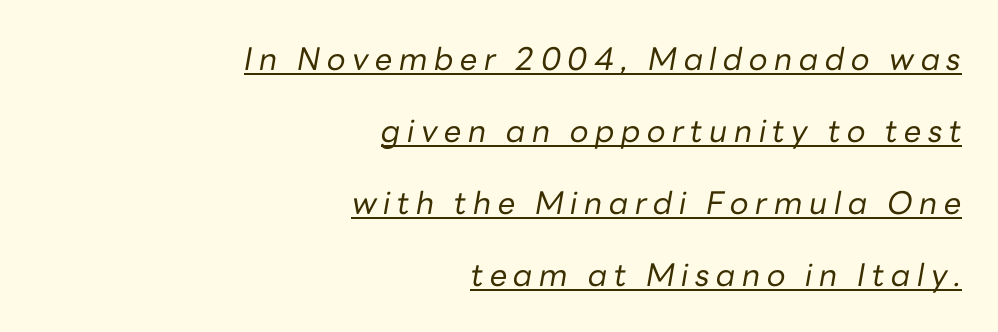
The image shows 31 px regular-weight type, italic (leaning right); set right-aligned, loose line spacing (2.32x), unusually wide letter spacing (+0.21 em), underlined; low stroke contrast and a medium x-height.
